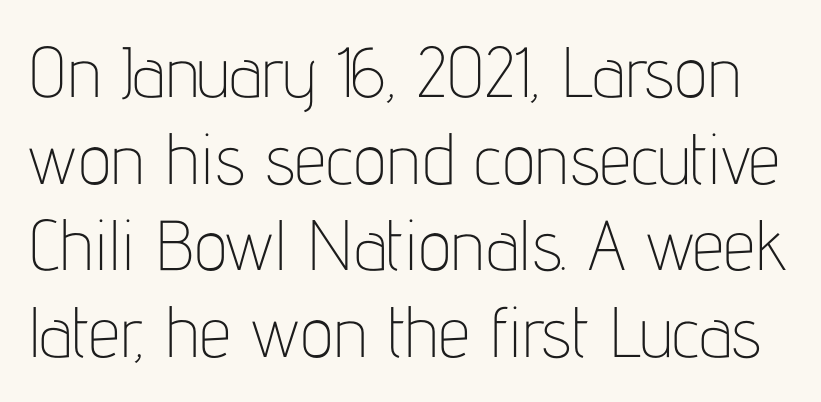
{"serif": "no", "italic": "no", "bold": "no", "weight": "thin", "width": "condensed", "stroke_contrast": "low", "x_height": "medium", "monospaced": "no", "underline": "no", "line_spacing_ratio": 1.22, "letter_spacing": "normal", "letter_spacing_em": 0.0, "glyph_px": 71}
